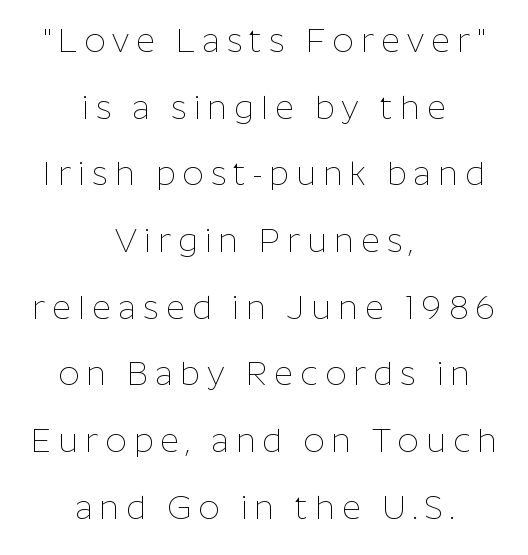
{"serif": "no", "italic": "no", "bold": "no", "weight": "thin", "width": "normal", "stroke_contrast": "low", "x_height": "medium", "monospaced": "no", "underline": "no", "align": "center", "line_spacing": "loose", "line_spacing_ratio": 2.02, "letter_spacing": "wide", "letter_spacing_em": 0.21, "glyph_px": 33}
